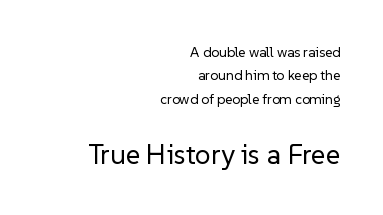
{"serif": "no", "italic": "no", "bold": "no", "weight": "regular", "width": "normal", "stroke_contrast": "low", "x_height": "medium", "monospaced": "no", "underline": "no", "align": "right", "line_spacing": "normal", "line_spacing_ratio": 1.67, "letter_spacing": "normal", "letter_spacing_em": 0.0, "larger_block": "second", "size_ratio": 2.0, "glyph_px": 28}
